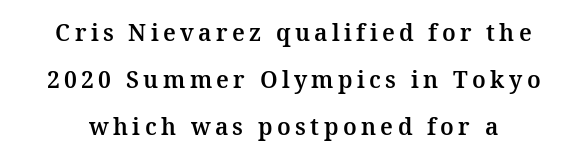
{"italic": "no", "underline": "no", "line_spacing": "loose", "line_spacing_ratio": 2.05, "glyph_px": 23}
